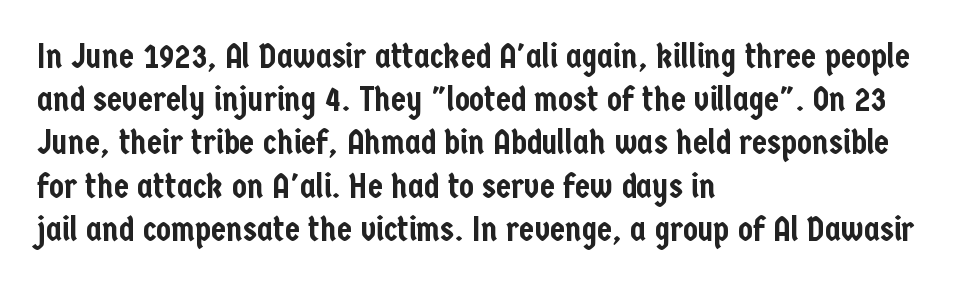
{"serif": "no", "italic": "no", "width": "condensed", "stroke_contrast": "low", "x_height": "medium", "monospaced": "no", "underline": "no", "align": "left", "line_spacing": "normal", "line_spacing_ratio": 1.27, "letter_spacing": "normal", "letter_spacing_em": 0.0, "glyph_px": 34}
